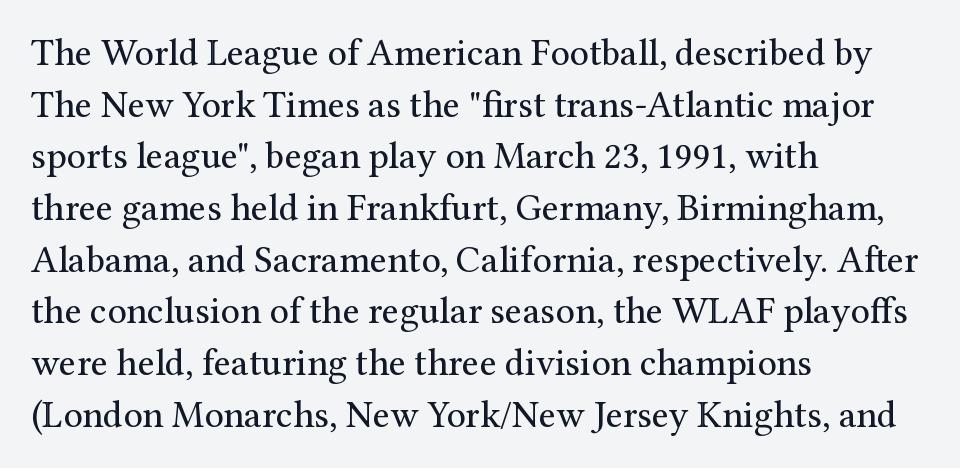
Q: Is the text bold? A: No.
Q: Is the text italic (slanted)? A: No, it is upright.
Q: Is the typeface a serif or a sans-serif typeface? A: Serif.
Q: Is the text underlined? A: No.
Q: How is the paragraph aligned? A: Left-aligned.
Q: Is the spacing between letters normal or unusually wide? A: Normal.
Q: Is the spacing between lines tight, normal or loose? A: Normal.
Q: Width (condensed, normal, or wide)? A: Normal.
Q: Stroke contrast? A: Medium.
Q: x-height? A: Medium.
Q: Monospaced? A: No.
